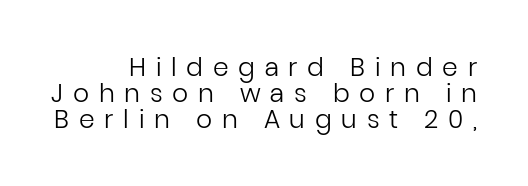
{"italic": "no", "bold": "no", "underline": "no", "align": "right", "line_spacing": "tight", "line_spacing_ratio": 1.04, "letter_spacing": "wide", "letter_spacing_em": 0.39, "glyph_px": 25}
